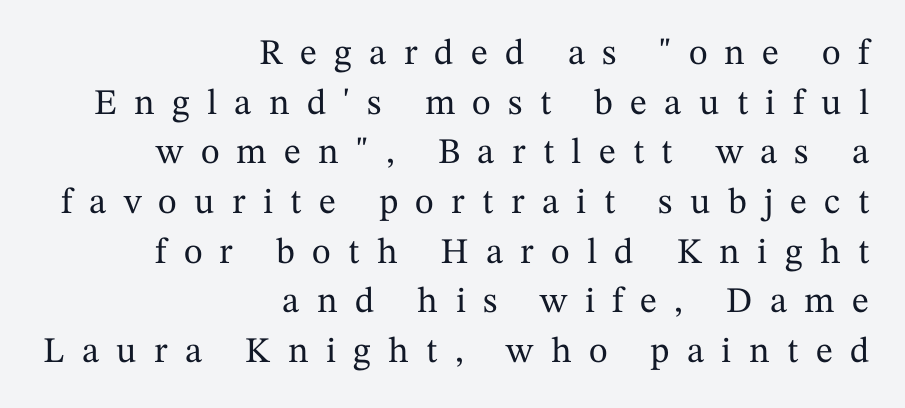
The image shows 36 px serif type, upright; set right-aligned, normal line spacing (1.38x), unusually wide letter spacing (+0.48 em), not underlined; medium stroke contrast and a medium x-height.
